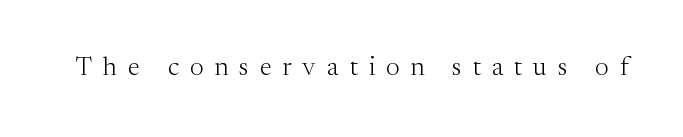
Q: Is the text bold? A: No.
Q: Is the text italic (slanted)? A: No, it is upright.
Q: Is the text underlined? A: No.
Q: Is the spacing between letters normal or unusually wide? A: Unusually wide.
